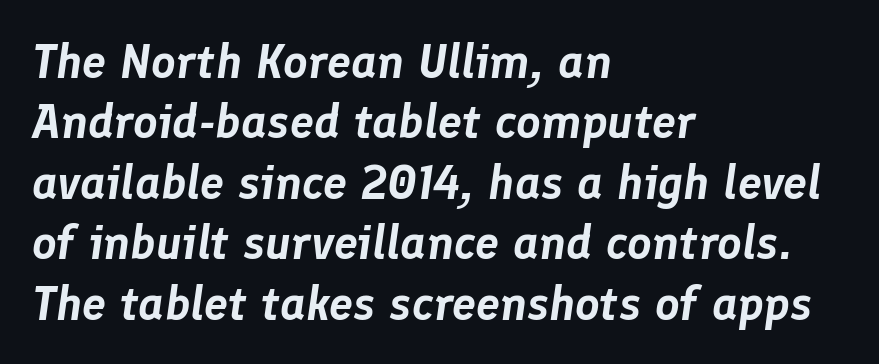
Q: Is the text italic (slanted)? A: Yes, it leans right by about 8 degrees.
Q: Is the text underlined? A: No.
Q: How is the paragraph aligned? A: Left-aligned.
Q: Is the spacing between letters normal or unusually wide? A: Normal.
Q: Is the spacing between lines tight, normal or loose? A: Normal.
Q: Width (condensed, normal, or wide)? A: Normal.
Q: Stroke contrast? A: Low.
Q: x-height? A: Medium.
Q: Monospaced? A: No.
